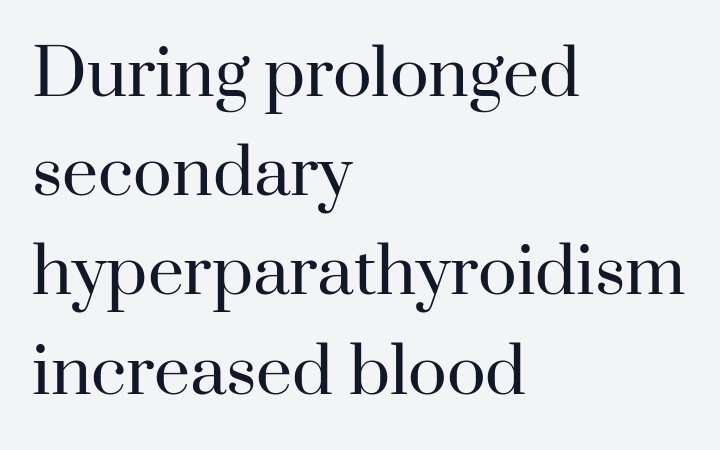
Q: Is the text bold? A: No.
Q: Is the text italic (slanted)? A: No, it is upright.
Q: Is the typeface a serif or a sans-serif typeface? A: Serif.
Q: Is the text underlined? A: No.
Q: How is the paragraph aligned? A: Left-aligned.
Q: Is the spacing between letters normal or unusually wide? A: Normal.
Q: Is the spacing between lines tight, normal or loose? A: Normal.
Q: Width (condensed, normal, or wide)? A: Normal.
Q: Stroke contrast? A: High.
Q: x-height? A: Small.
Q: Monospaced? A: No.
